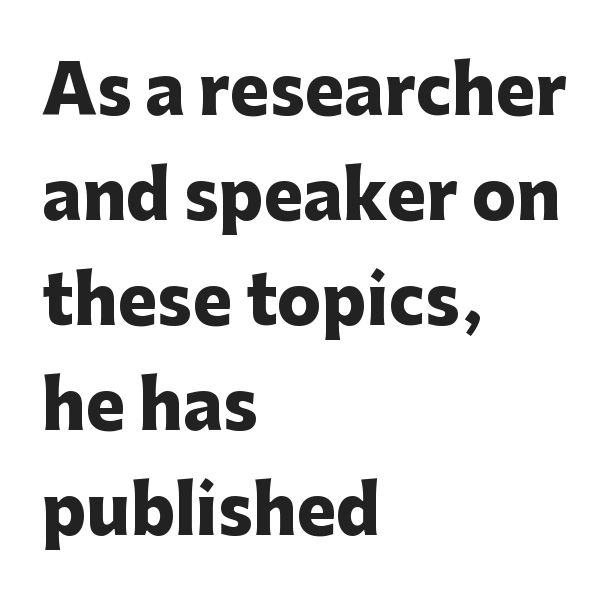
Q: Is the text bold? A: Yes.
Q: Is the text italic (slanted)? A: No, it is upright.
Q: Is the typeface a serif or a sans-serif typeface? A: Sans-serif.
Q: Is the text underlined? A: No.
Q: How is the paragraph aligned? A: Left-aligned.
Q: Is the spacing between letters normal or unusually wide? A: Normal.
Q: Is the spacing between lines tight, normal or loose? A: Normal.
Q: Width (condensed, normal, or wide)? A: Normal.
Q: Stroke contrast? A: Low.
Q: x-height? A: Medium.
Q: Monospaced? A: No.
